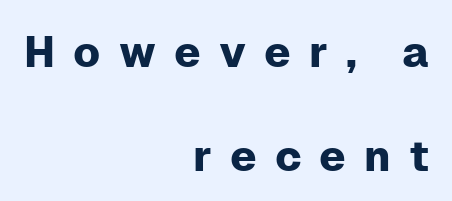
{"serif": "no", "italic": "no", "width": "normal", "stroke_contrast": "low", "x_height": "medium", "monospaced": "no", "underline": "no", "align": "right", "line_spacing": "loose", "line_spacing_ratio": 2.41, "letter_spacing": "wide", "letter_spacing_em": 0.42, "glyph_px": 43}
